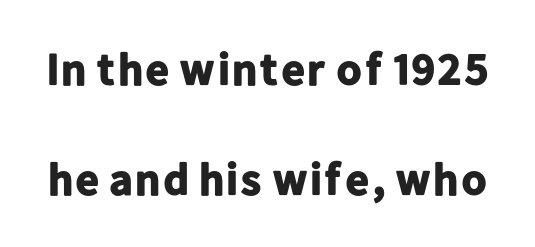
Q: Is the text bold? A: Yes.
Q: Is the text italic (slanted)? A: No, it is upright.
Q: Is the typeface a serif or a sans-serif typeface? A: Sans-serif.
Q: Is the text underlined? A: No.
Q: Is the spacing between letters normal or unusually wide? A: Normal.
Q: Is the spacing between lines tight, normal or loose? A: Loose.
Q: Width (condensed, normal, or wide)? A: Normal.
Q: Stroke contrast? A: Low.
Q: x-height? A: Medium.
Q: Monospaced? A: No.
